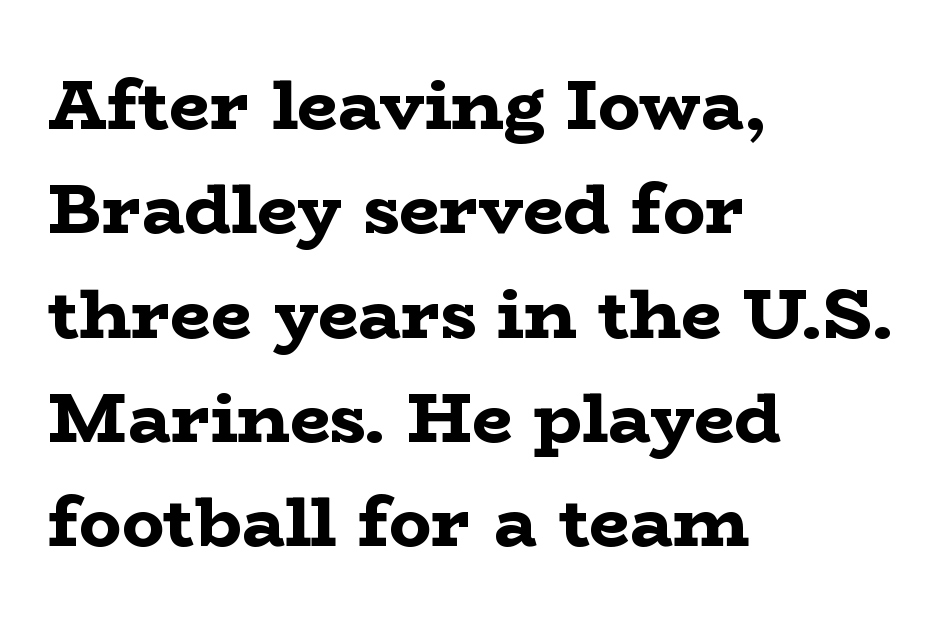
Q: Is the text bold? A: Yes.
Q: Is the text italic (slanted)? A: No, it is upright.
Q: Is the typeface a serif or a sans-serif typeface? A: Serif.
Q: Is the text underlined? A: No.
Q: How is the paragraph aligned? A: Left-aligned.
Q: Is the spacing between letters normal or unusually wide? A: Normal.
Q: Is the spacing between lines tight, normal or loose? A: Normal.
Q: Width (condensed, normal, or wide)? A: Wide.
Q: Stroke contrast? A: Low.
Q: x-height? A: Medium.
Q: Monospaced? A: No.
